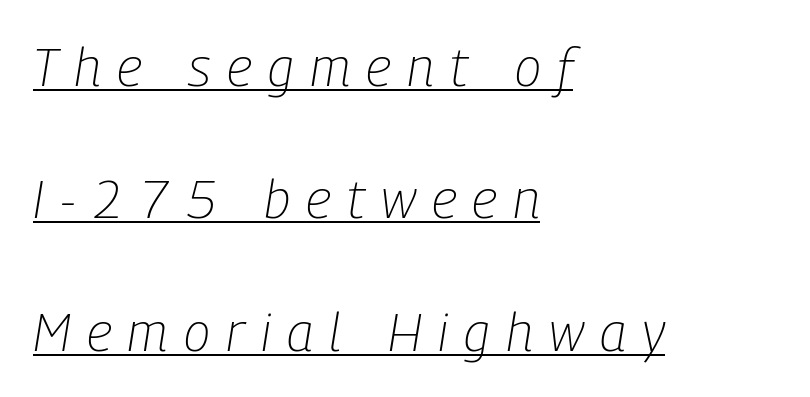
The typesetting does not lean heavy: it is not bold. Caption: lettering with a line underneath. The compositor pushed each line to the left boundary. A typesetter would call this proportional, since set widths differ per character. Vertical spacing — loose. Display-style spreading of the glyphs; the letterfit is very open.
